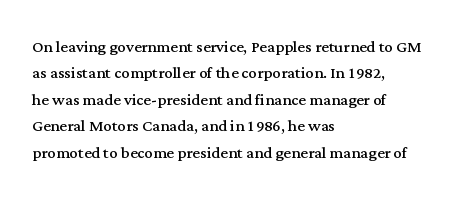
The image shows 21 px text type, upright; set left-aligned, normal line spacing (1.26x), normal letter spacing, not underlined.
